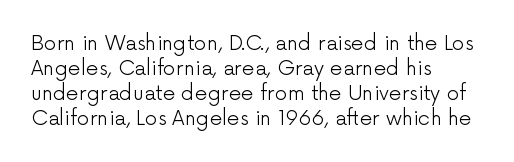
{"italic": "no", "bold": "no", "underline": "no", "align": "left", "line_spacing": "normal", "line_spacing_ratio": 1.25, "letter_spacing": "normal", "letter_spacing_em": 0.0, "glyph_px": 20}
